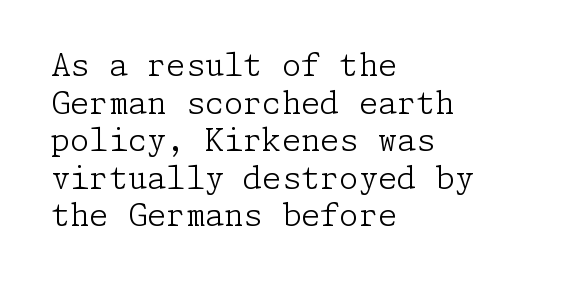
{"serif": "yes", "italic": "no", "bold": "no", "weight": "light", "width": "normal", "stroke_contrast": "low", "x_height": "medium", "underline": "no", "align": "left", "line_spacing_ratio": 1.21, "letter_spacing": "normal", "letter_spacing_em": 0.0, "glyph_px": 31}
